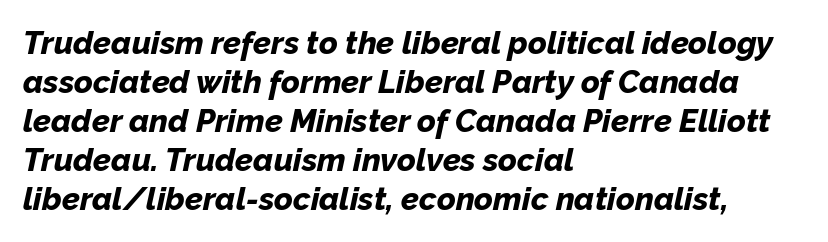
Q: Is the text bold? A: Yes.
Q: Is the text italic (slanted)? A: Yes, it leans right by about 12 degrees.
Q: Is the text underlined? A: No.
Q: How is the paragraph aligned? A: Left-aligned.
Q: Is the spacing between letters normal or unusually wide? A: Normal.
Q: Width (condensed, normal, or wide)? A: Normal.
Q: Stroke contrast? A: Low.
Q: x-height? A: Medium.
Q: Monospaced? A: No.
